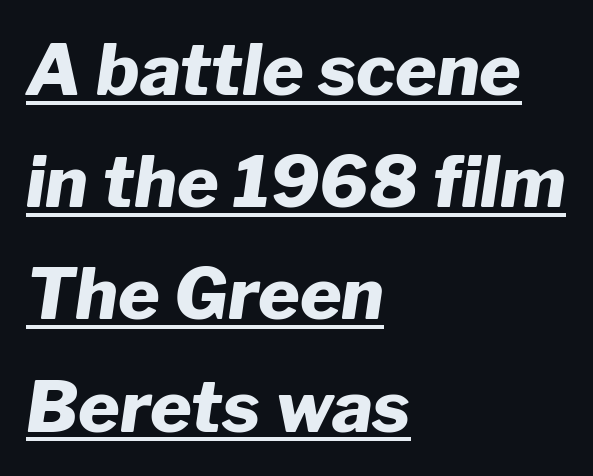
{"italic": "yes", "lean": "right", "slant_degrees": 8, "bold": "yes", "weight": "heavy", "width": "normal", "stroke_contrast": "low", "x_height": "medium", "monospaced": "no", "underline": "yes", "align": "left", "line_spacing": "normal", "line_spacing_ratio": 1.58, "letter_spacing": "normal", "letter_spacing_em": 0.0, "glyph_px": 71}
